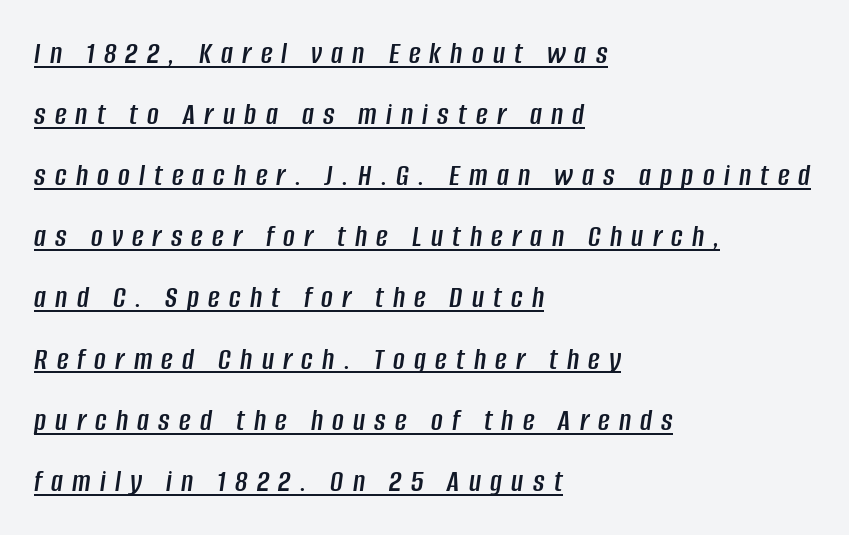
A classic flush-left, rag-right setting is used for this passage. The typography opts for an oblique posture over an upright one. A continuous stroke trails under the words, as in a hyperlink. Spacing verdict: proportional, widths tailored to each character. Short note: letters widely spaced.
